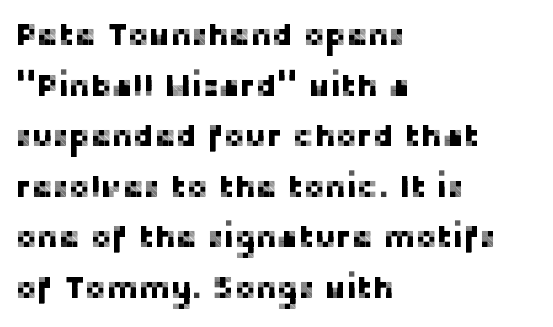
The image shows 32 px sans-serif type, upright; set left-aligned, normal line spacing (1.58x), normal letter spacing, not underlined; low stroke contrast and a medium x-height.
